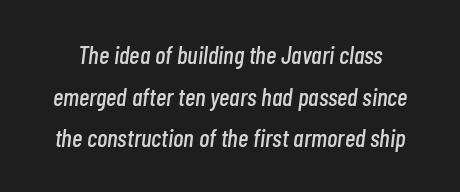
{"italic": "yes", "lean": "right", "slant_degrees": 7, "underline": "no", "line_spacing": "normal", "line_spacing_ratio": 1.67, "letter_spacing": "normal", "letter_spacing_em": 0.0, "glyph_px": 25}
